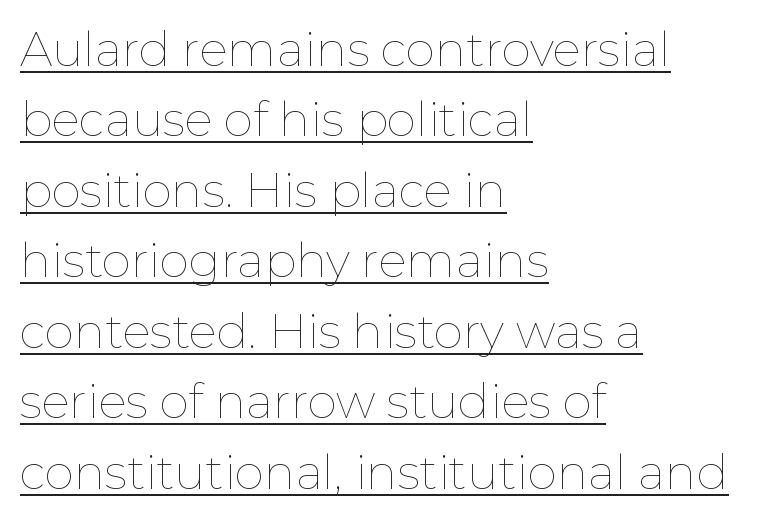
{"italic": "no", "bold": "no", "weight": "thin", "width": "normal", "stroke_contrast": "low", "x_height": "medium", "monospaced": "no", "underline": "yes", "align": "left", "line_spacing": "normal", "line_spacing_ratio": 1.5, "letter_spacing": "normal", "letter_spacing_em": 0.0, "glyph_px": 47}
